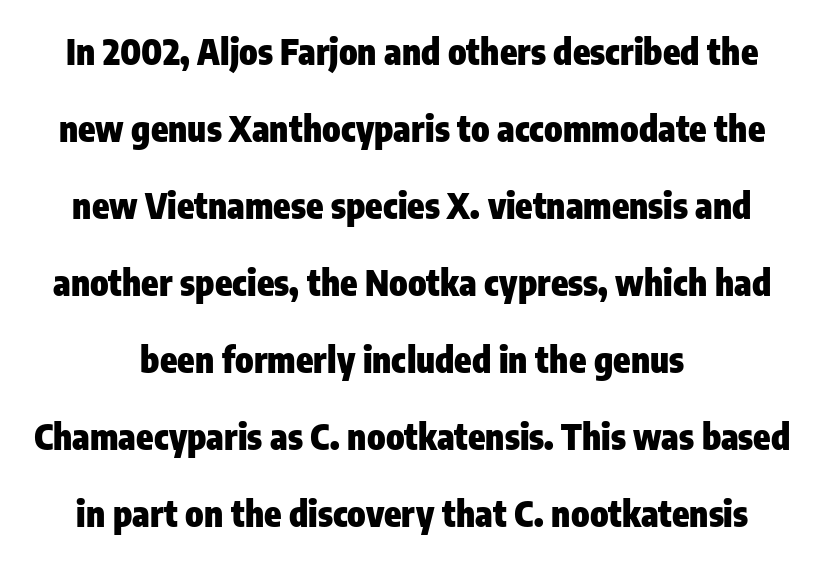
The image shows 35 px heavy, condensed sans-serif type, upright; set centered, loose line spacing (2.2x), normal letter spacing, not underlined; low stroke contrast and a medium x-height.
